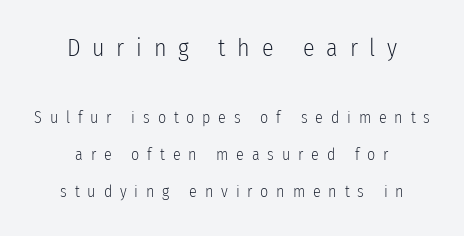
Q: Is the text bold? A: No.
Q: Is the text italic (slanted)? A: No, it is upright.
Q: Is the text underlined? A: No.
Q: How is the paragraph aligned? A: Centered.
Q: Is the spacing between letters normal or unusually wide? A: Unusually wide.
Q: Is the spacing between lines tight, normal or loose? A: Loose.
Q: Which block of text is set in a larger size, the first (top) or the second (bottom)? A: The first (top) one.
